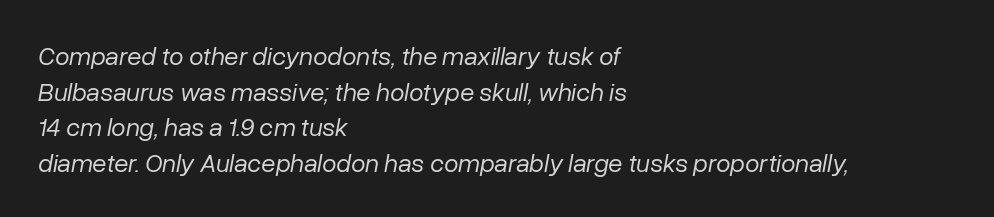
The image shows 26 px text type, italic (leaning right); set left-aligned, normal line spacing (1.37x), normal letter spacing, not underlined.
